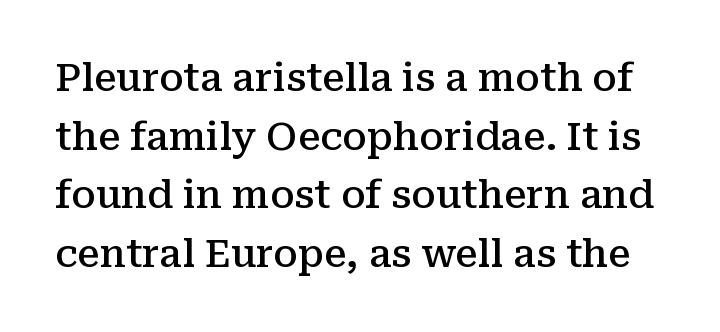
{"serif": "yes", "italic": "no", "bold": "semi", "weight": "semibold", "width": "normal", "stroke_contrast": "medium", "x_height": "medium", "monospaced": "no", "underline": "no", "line_spacing": "normal", "line_spacing_ratio": 1.54, "letter_spacing": "normal", "letter_spacing_em": 0.0, "glyph_px": 38}
